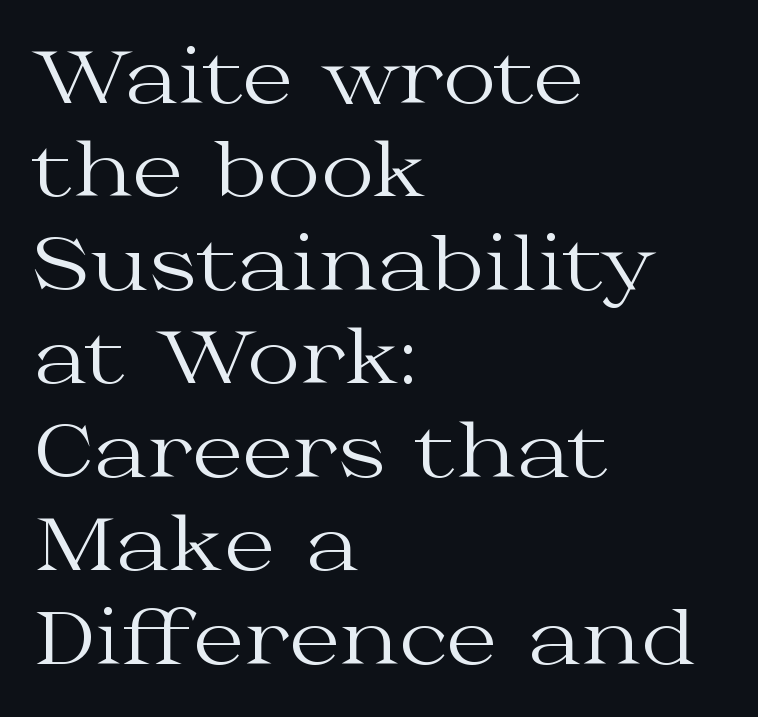
Q: Is the text bold? A: No.
Q: Is the text italic (slanted)? A: No, it is upright.
Q: Is the typeface a serif or a sans-serif typeface? A: Serif.
Q: Is the text underlined? A: No.
Q: How is the paragraph aligned? A: Left-aligned.
Q: Is the spacing between letters normal or unusually wide? A: Normal.
Q: Is the spacing between lines tight, normal or loose? A: Normal.
Q: Width (condensed, normal, or wide)? A: Wide.
Q: Stroke contrast? A: Medium.
Q: x-height? A: Medium.
Q: Monospaced? A: No.
